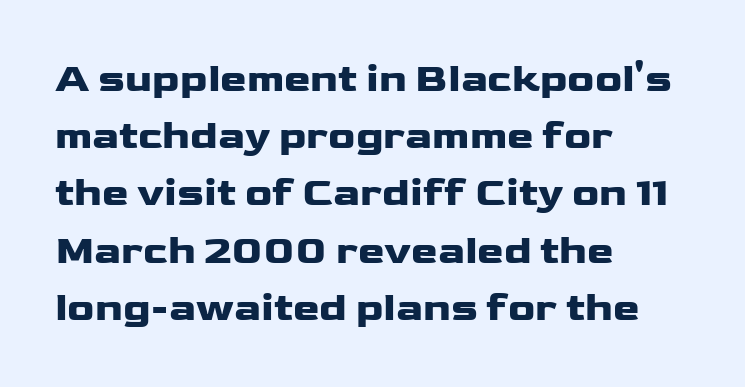
Spacing verdict: proportional, widths tailored to each character. A typesetter would mark this as roman, not italic. A clean baseline with only descenders dipping below it. Each word holds together tightly as a unit, with standard inter-letter gaps. Bold? Absolutely — the strokes are thick and heavy. Left-aligned paragraph, ragged on the right.
